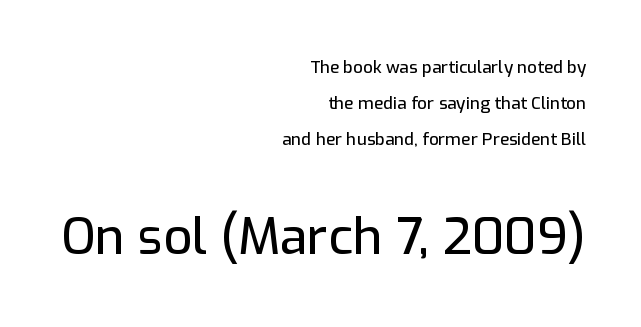
{"serif": "no", "italic": "no", "width": "normal", "stroke_contrast": "low", "x_height": "medium", "monospaced": "no", "underline": "no", "align": "right", "line_spacing": "loose", "line_spacing_ratio": 2.12, "letter_spacing": "normal", "letter_spacing_em": 0.0, "larger_block": "second", "size_ratio": 2.94, "glyph_px": 50}
